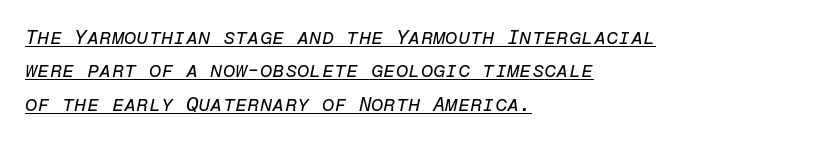
{"italic": "yes", "lean": "right", "slant_degrees": 12, "bold": "no", "underline": "yes", "align": "left", "line_spacing": "normal", "line_spacing_ratio": 1.67, "letter_spacing": "normal", "letter_spacing_em": 0.0, "glyph_px": 20}
